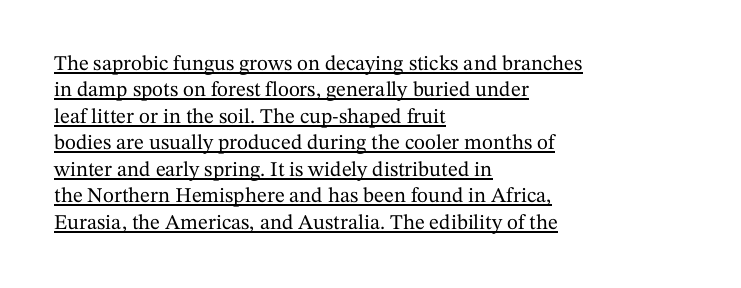
The image shows 21 px text type, upright; set left-aligned, normal line spacing (1.26x), normal letter spacing, underlined.
